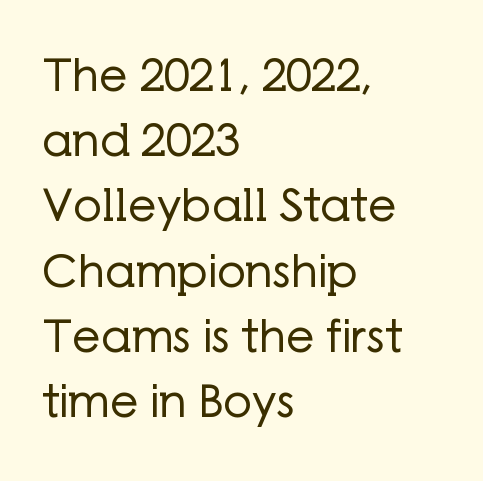
You could not count columns in this text — the font is proportionally spaced. Each letter's strokes conclude bluntly, with no projecting serifs. Posture: vertical. Left-aligned paragraph, ragged on the right. Descenders hang freely into open space. Spacing between characters is what you'd get straight out of the box.
